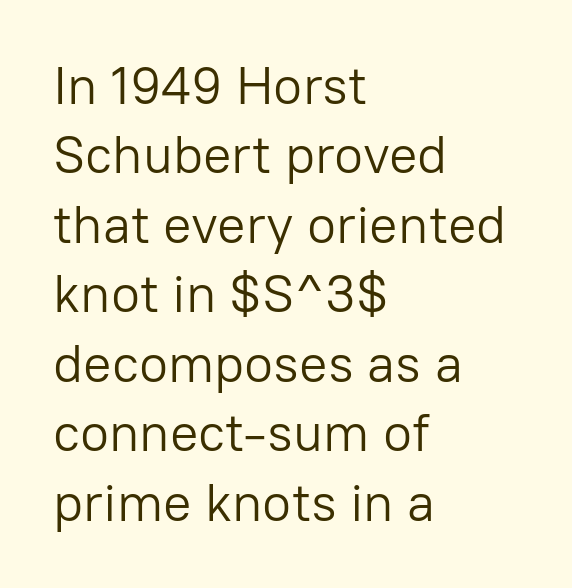
The passage shown stacks its lines at a standard gap. In CSS terms this would be text-align: left. Glance below the letters and you will spot only blank space. I'd call this a sans setting — the letters go barefoot. Letters have the restrained weight of plain body copy at most. Tall strokes in this sample are plumb rather than angled.
